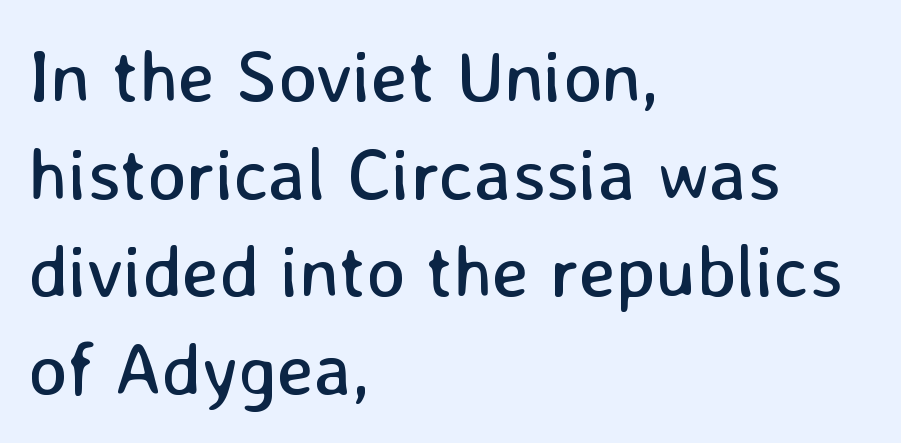
Q: Is the text bold? A: No.
Q: Is the text italic (slanted)? A: No, it is upright.
Q: Is the typeface a serif or a sans-serif typeface? A: Sans-serif.
Q: Is the text underlined? A: No.
Q: How is the paragraph aligned? A: Left-aligned.
Q: Is the spacing between letters normal or unusually wide? A: Normal.
Q: Is the spacing between lines tight, normal or loose? A: Normal.
Q: Width (condensed, normal, or wide)? A: Normal.
Q: Stroke contrast? A: Low.
Q: x-height? A: Medium.
Q: Monospaced? A: No.
